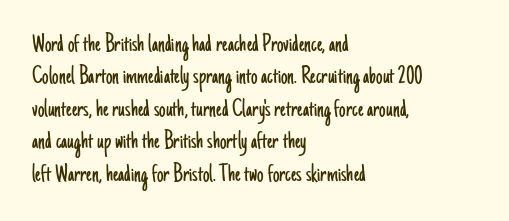
Q: Is the text bold? A: No.
Q: Is the text italic (slanted)? A: No, it is upright.
Q: Is the text underlined? A: No.
Q: How is the paragraph aligned? A: Left-aligned.
Q: Is the spacing between letters normal or unusually wide? A: Normal.
Q: Is the spacing between lines tight, normal or loose? A: Normal.
